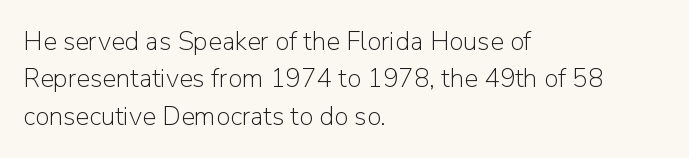
{"italic": "no", "bold": "no", "underline": "no", "align": "left", "line_spacing": "normal", "line_spacing_ratio": 1.44, "letter_spacing": "normal", "letter_spacing_em": 0.0, "glyph_px": 26}
